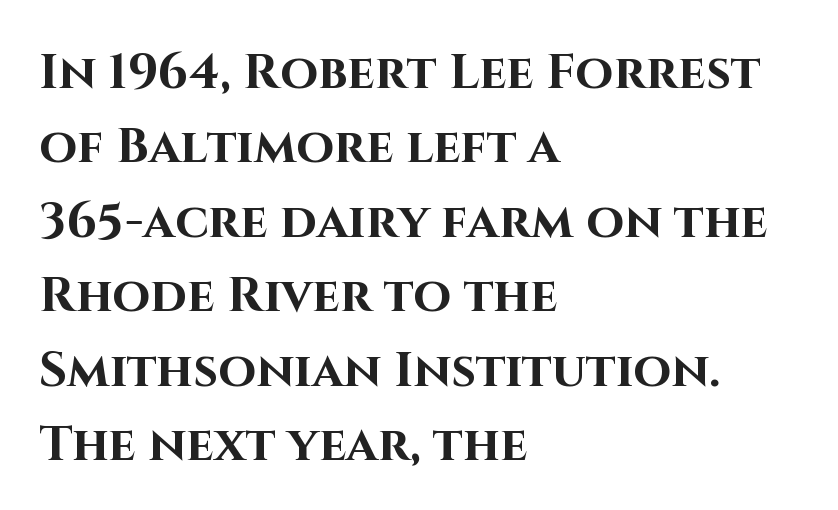
These lines stack with their left ends in a neat column. The zone under the glyphs is completely vacant. The tracking reads as untouched default to a designer's eye. You can tell from the bare stems that sans-serif type was used.
